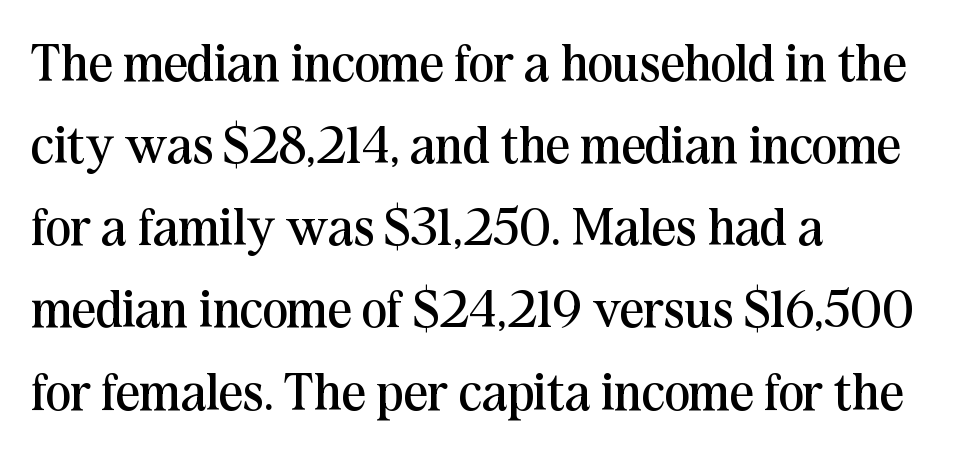
The image shows 53 px regular-weight serif type, upright; set left-aligned, normal line spacing (1.55x), normal letter spacing, not underlined; medium stroke contrast and a medium x-height.
